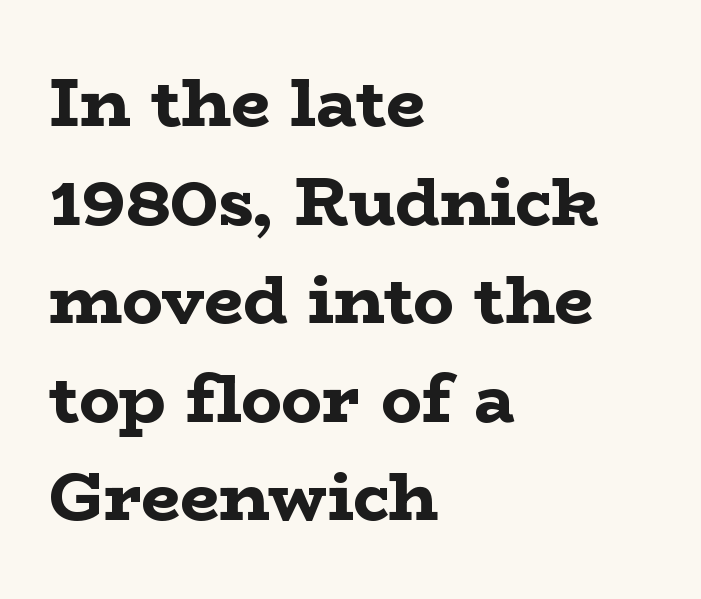
The image shows 68 px bold, wide serif type, upright; set left-aligned, normal line spacing (1.45x), normal letter spacing, not underlined; low stroke contrast and a medium x-height.
